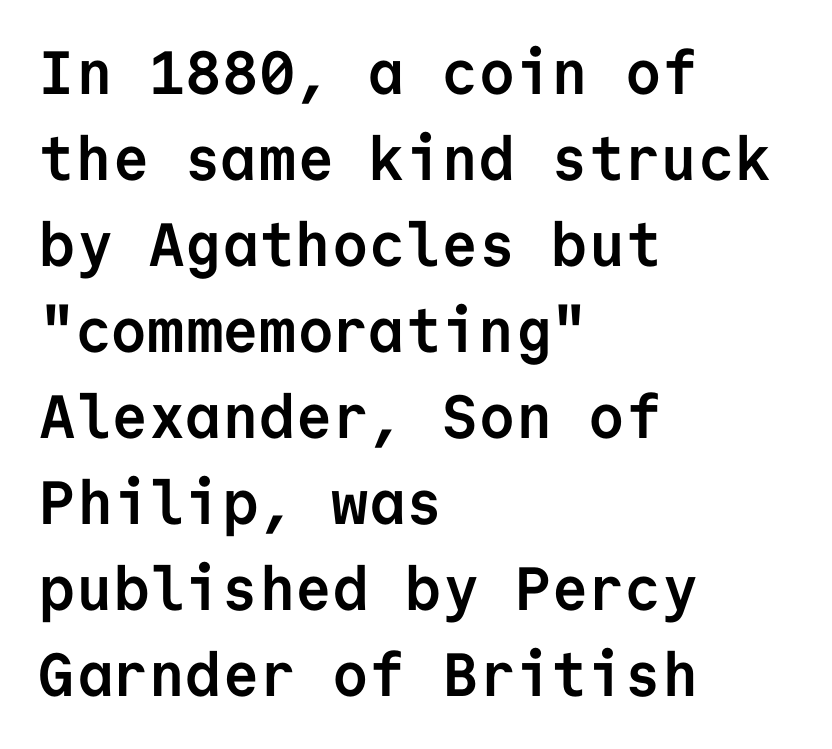
Q: Is the text bold? A: Yes.
Q: Is the text italic (slanted)? A: No, it is upright.
Q: Is the typeface a serif or a sans-serif typeface? A: Sans-serif.
Q: Is the text underlined? A: No.
Q: How is the paragraph aligned? A: Left-aligned.
Q: Is the spacing between letters normal or unusually wide? A: Normal.
Q: Is the spacing between lines tight, normal or loose? A: Normal.
Q: Width (condensed, normal, or wide)? A: Normal.
Q: Stroke contrast? A: Low.
Q: x-height? A: Medium.
Q: Monospaced? A: Yes.
